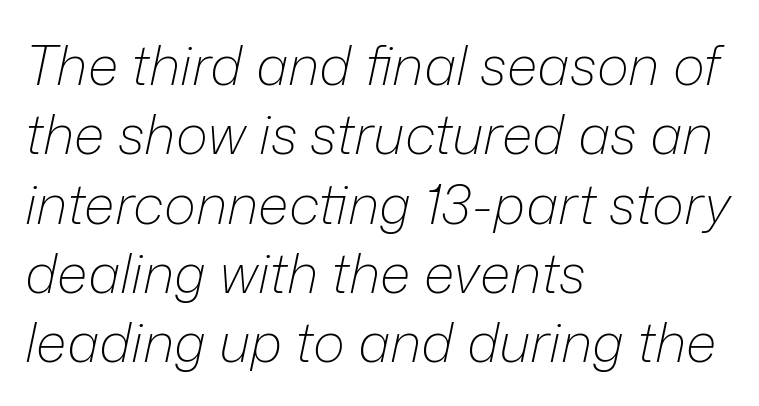
The image shows 55 px light type, italic (leaning right); set left-aligned, normal line spacing (1.26x), normal letter spacing, not underlined; low stroke contrast and a medium x-height.
